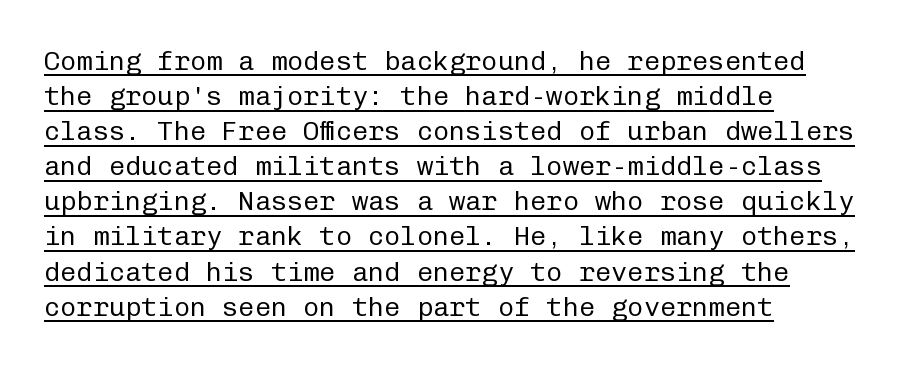
Q: Is the text bold? A: No.
Q: Is the text italic (slanted)? A: No, it is upright.
Q: Is the text underlined? A: Yes.
Q: How is the paragraph aligned? A: Left-aligned.
Q: Is the spacing between letters normal or unusually wide? A: Normal.
Q: Is the spacing between lines tight, normal or loose? A: Normal.
